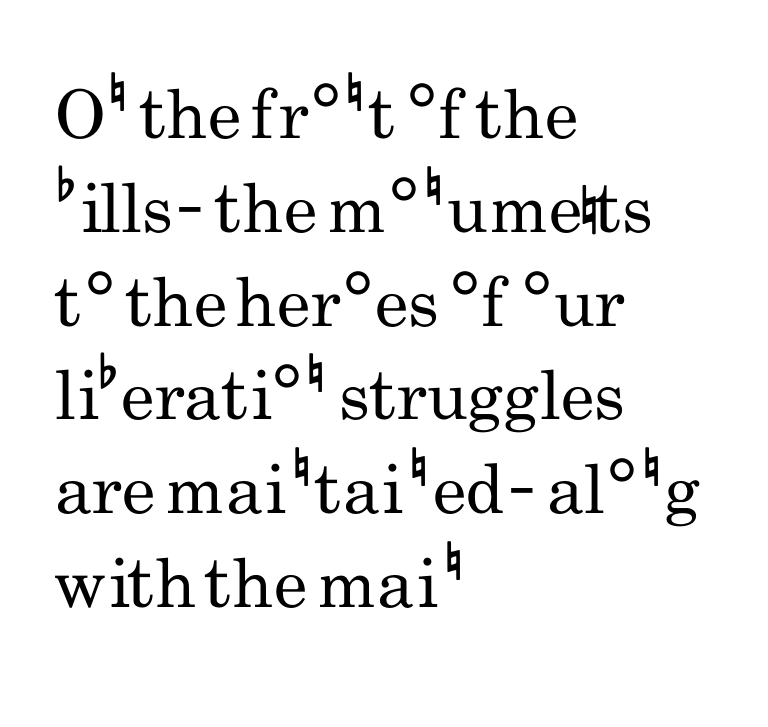
{"serif": "no", "italic": "no", "bold": "no", "weight": "regular", "width": "condensed", "stroke_contrast": "low", "x_height": "small", "monospaced": "no", "underline": "no", "align": "left", "line_spacing": "normal", "line_spacing_ratio": 1.4, "letter_spacing": "normal", "letter_spacing_em": 0.0, "glyph_px": 67}
